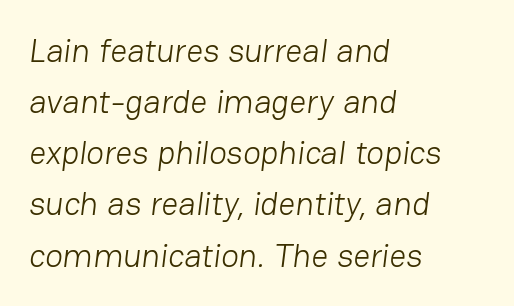
The image shows 33 px light sans-serif type; set left-aligned, normal line spacing (1.55x), normal letter spacing, not underlined; low stroke contrast and a medium x-height.
